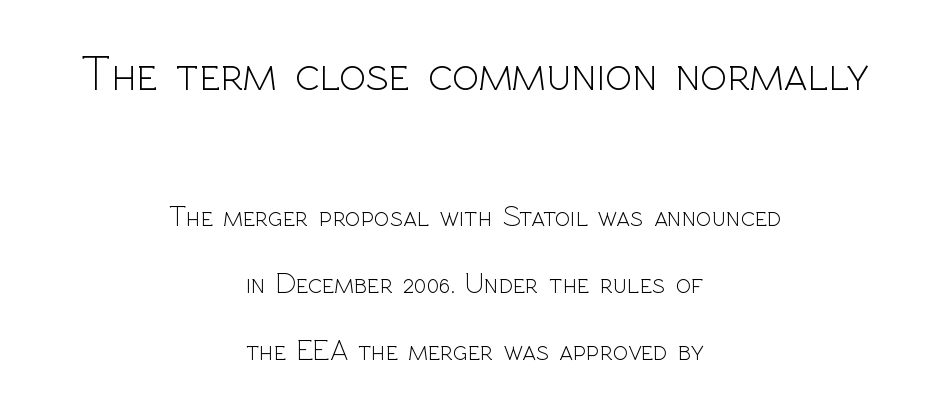
{"serif": "no", "italic": "no", "bold": "no", "weight": "light", "width": "normal", "x_height": "medium", "monospaced": "no", "underline": "no", "align": "center", "line_spacing": "loose", "line_spacing_ratio": 2.31, "letter_spacing": "normal", "letter_spacing_em": 0.0, "larger_block": "first", "size_ratio": 1.72, "glyph_px": 50}
